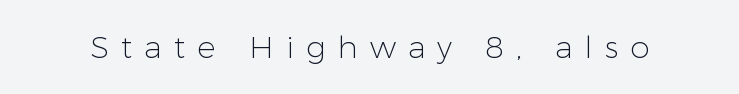
The image shows 31 px light sans-serif type, upright; set unusually wide letter spacing (+0.39 em), not underlined; low stroke contrast and a medium x-height.
